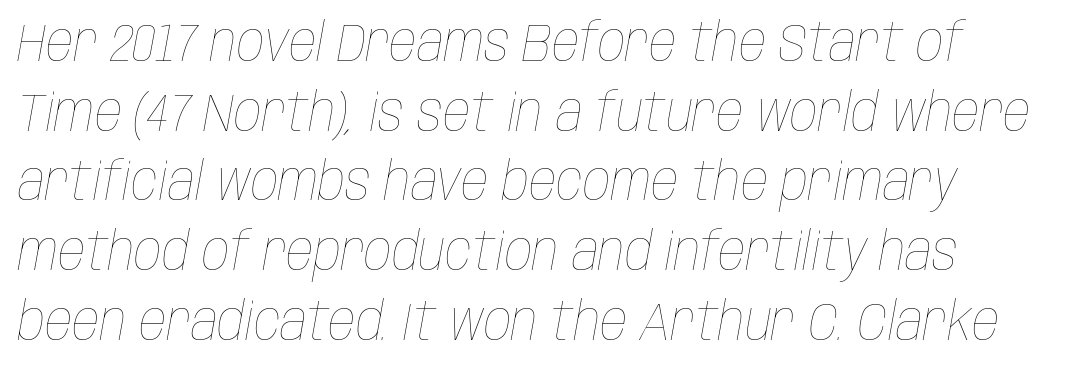
Stem width sits at or under what a default text font uses. The compositor pushed each line to the left boundary. The designer left line spacing at the default. The face used here is proportionally spaced, like ordinary book or web type. The lettering tilts uniformly, giving the passage an italic look. Tracking value appears to be zero — textbook default spacing.
